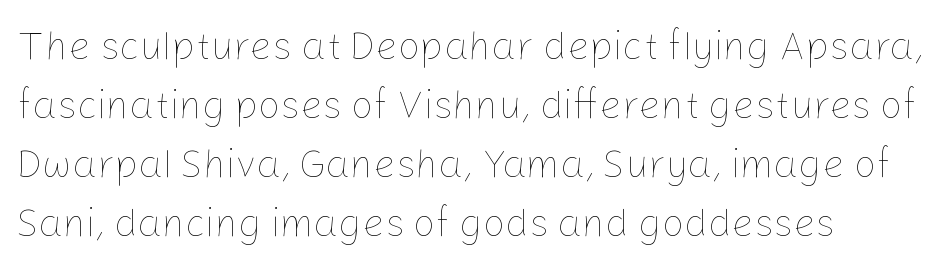
The area under the type is left untouched. The font sits on the lighter half of the weight spectrum, regular included. Caption: standard tracking, unaltered. The face used here is proportionally spaced, like ordinary book or web type. Every character sits straight up, as roman type does. Which margin do the lines hug? The left one — the right edge is uneven.
